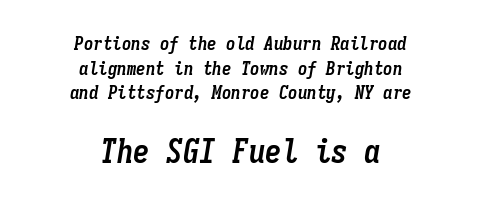
{"italic": "yes", "lean": "right", "slant_degrees": 9, "bold": "yes", "weight": "semibold", "width": "condensed", "stroke_contrast": "low", "x_height": "medium", "monospaced": "yes", "underline": "no", "align": "center", "line_spacing": "normal", "line_spacing_ratio": 1.29, "letter_spacing": "normal", "letter_spacing_em": 0.0, "larger_block": "second", "size_ratio": 1.74, "glyph_px": 33}
